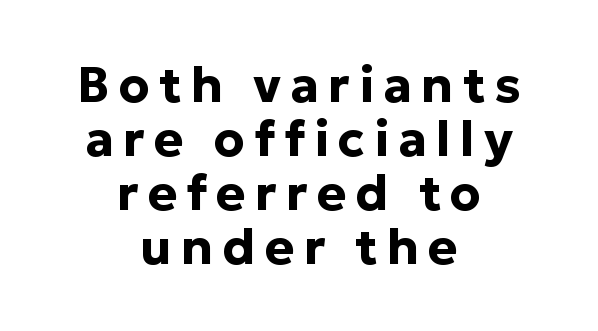
This is roman type, the default non-slanted kind. Any mark beneath the type? The region is blank. Regarding serifs, this sample does without them. Rows of type sit shoulder to shoulder in the vertical direction.
